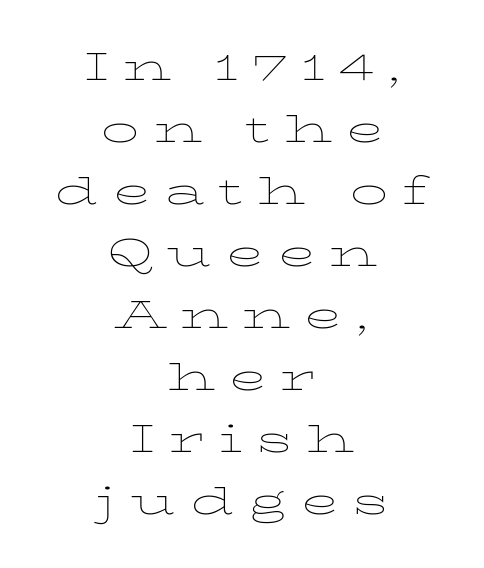
Which margin do the lines hug? Neither — every line sits in the middle. The space directly below the letters is spotless. This is the regular roman posture of the typeface. This rendering employs a face with finishing strokes, i.e., a serif. On a weight scale, this lands at 450 or below.
